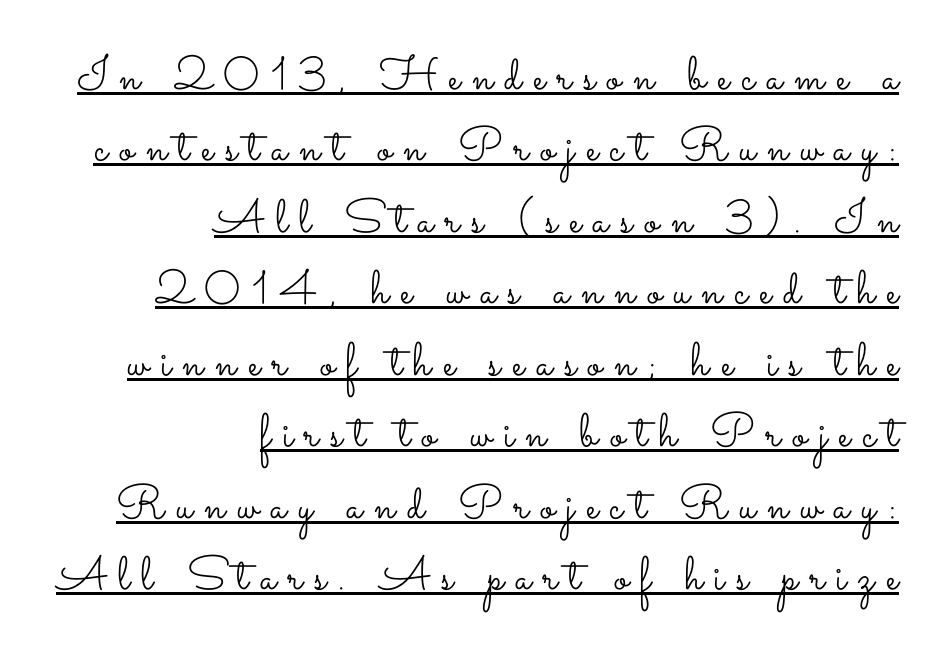
Quick note: interline space is typical. How are the letters spaced? Widely, with obvious added tracking. Each letter keeps its own natural width here, so spacing adapts to shape. Compared with a flush-left layout, this one pins lines to the opposite, right side. A light-to-regular cut is what we see here.
